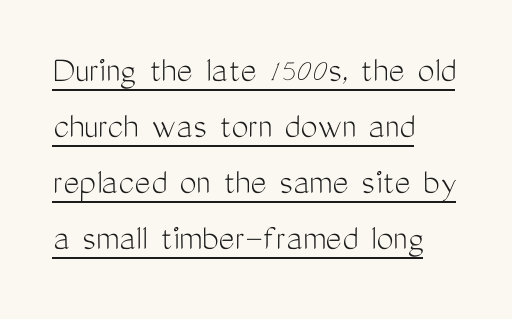
Q: Is the text bold? A: No.
Q: Is the text italic (slanted)? A: No, it is upright.
Q: Is the typeface a serif or a sans-serif typeface? A: Sans-serif.
Q: Is the text underlined? A: Yes.
Q: How is the paragraph aligned? A: Left-aligned.
Q: Is the spacing between letters normal or unusually wide? A: Normal.
Q: Is the spacing between lines tight, normal or loose? A: Normal.
Q: Width (condensed, normal, or wide)? A: Condensed.
Q: Stroke contrast? A: Medium.
Q: x-height? A: Medium.
Q: Monospaced? A: No.
